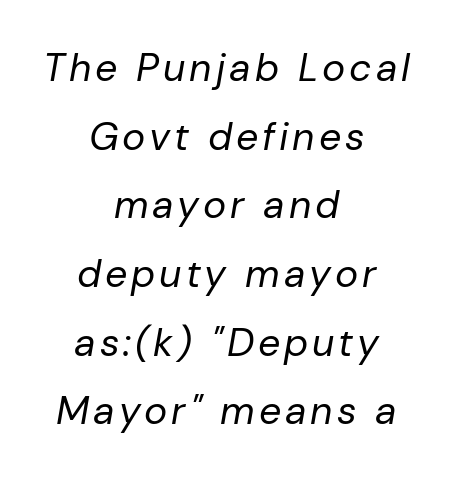
The image shows 39 px regular-weight type, italic (leaning right); set centered, line spacing 1.76x, not underlined; low stroke contrast and a medium x-height.
